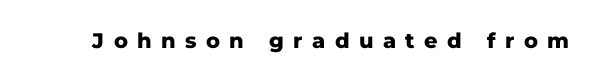
{"italic": "no", "bold": "yes", "underline": "no", "letter_spacing": "wide", "letter_spacing_em": 0.45, "glyph_px": 21}
